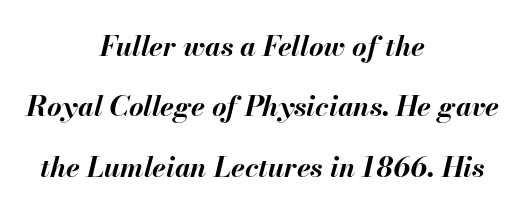
The image shows 28 px bold type, italic (leaning right); set centered, loose line spacing (2.16x), normal letter spacing, not underlined; medium stroke contrast and a small x-height.
